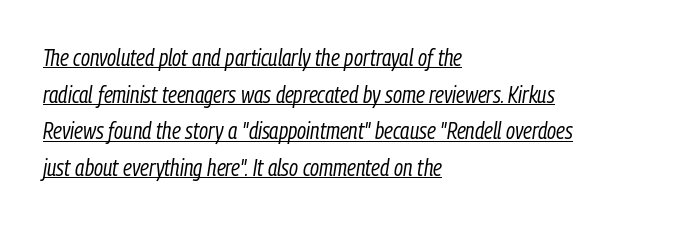
The image shows 23 px text type, italic (leaning right); set left-aligned, normal line spacing (1.59x), normal letter spacing, underlined.
